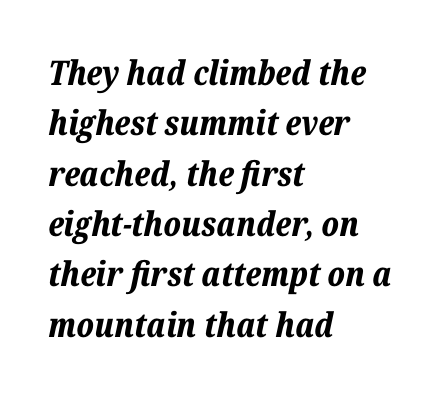
{"italic": "yes", "lean": "right", "slant_degrees": 12, "bold": "yes", "weight": "bold", "width": "normal", "stroke_contrast": "low", "x_height": "medium", "monospaced": "no", "underline": "no", "align": "left", "line_spacing": "normal", "line_spacing_ratio": 1.48, "letter_spacing": "normal", "letter_spacing_em": 0.0, "glyph_px": 34}
